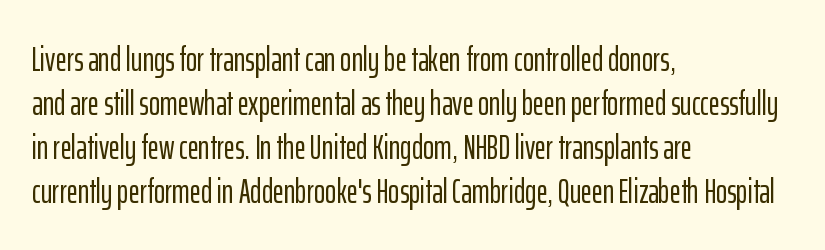
You could not count columns in this text — the font is proportionally spaced. Inter-character spacing is left at the font's built-in metrics. In CSS terms this would be text-align: left. Nobody drew a line under any word here. If you drew a line through each stem, it would be perfectly vertical. Check where the strokes stop: nothing finishes them off — pure sans.
